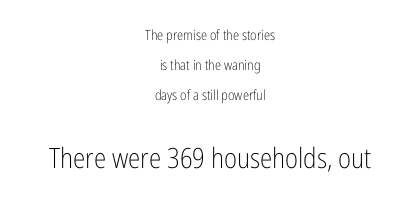
The image shows 28 px light, condensed sans-serif type, upright; set centered, loose line spacing (2.15x), normal letter spacing, not underlined; the second (bottom) block is 2.0x larger; low stroke contrast and a medium x-height.
